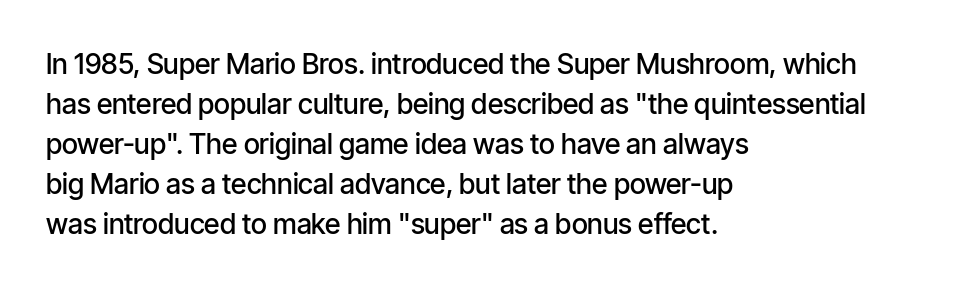
Q: Is the text bold? A: Semi-bold.
Q: Is the text italic (slanted)? A: No, it is upright.
Q: Is the typeface a serif or a sans-serif typeface? A: Sans-serif.
Q: Is the text underlined? A: No.
Q: How is the paragraph aligned? A: Left-aligned.
Q: Is the spacing between letters normal or unusually wide? A: Normal.
Q: Is the spacing between lines tight, normal or loose? A: Normal.
Q: Width (condensed, normal, or wide)? A: Condensed.
Q: Stroke contrast? A: Low.
Q: x-height? A: Medium.
Q: Monospaced? A: No.
